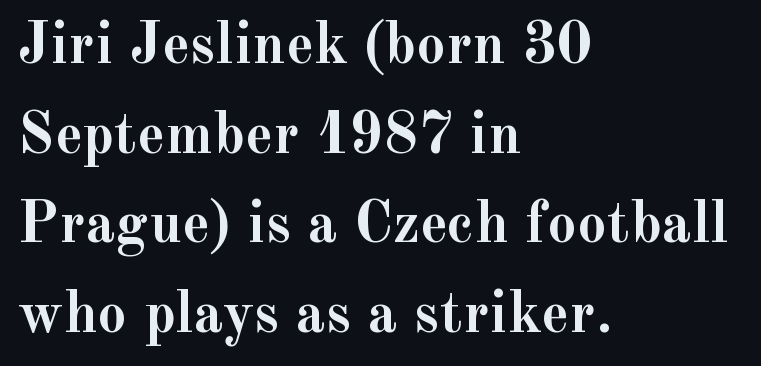
The image shows 59 px semibold serif type, upright; set left-aligned, normal line spacing (1.52x), normal letter spacing, not underlined; a small x-height.
